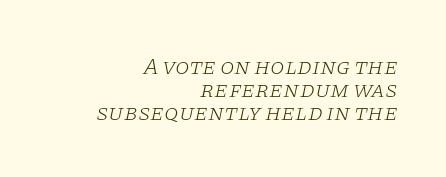
The image shows 23 px text type, italic (leaning right); set right-aligned, tight line spacing (1.01x), normal letter spacing, not underlined.
